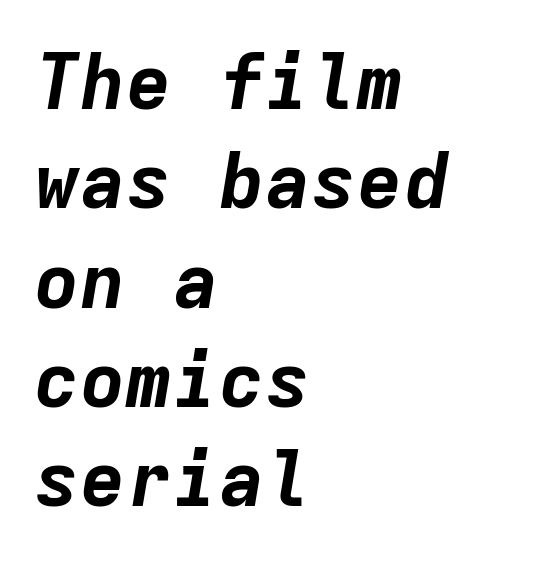
The image shows 77 px bold type, italic (leaning right), monospaced; set left-aligned, normal line spacing (1.29x), normal letter spacing, not underlined; low stroke contrast and a medium x-height.
